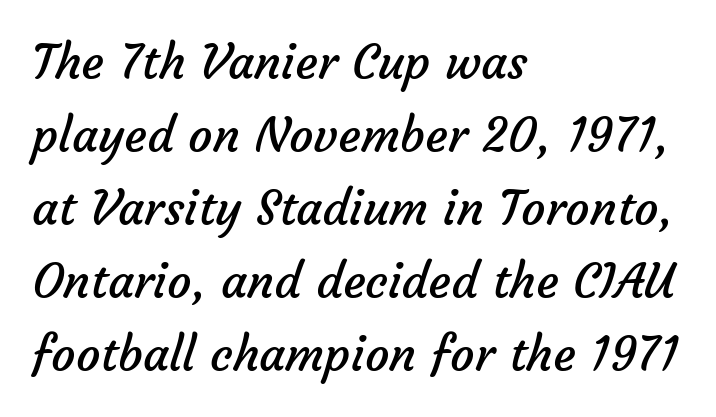
Nothing heavy about these letters — not bold at all. A classic flush-left, rag-right setting is used for this passage. These lines sit exactly where default settings would place them. The area under the type is left untouched. Font category for this specimen: sans-serif.
